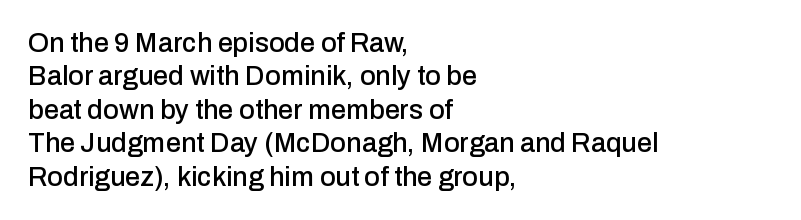
The specimen reads as upright at a glance. The words here are not underlined. Horizontal alignment here is leftward, the default for most running prose. The gaps between neighbouring characters are ordinary and unremarkable.
